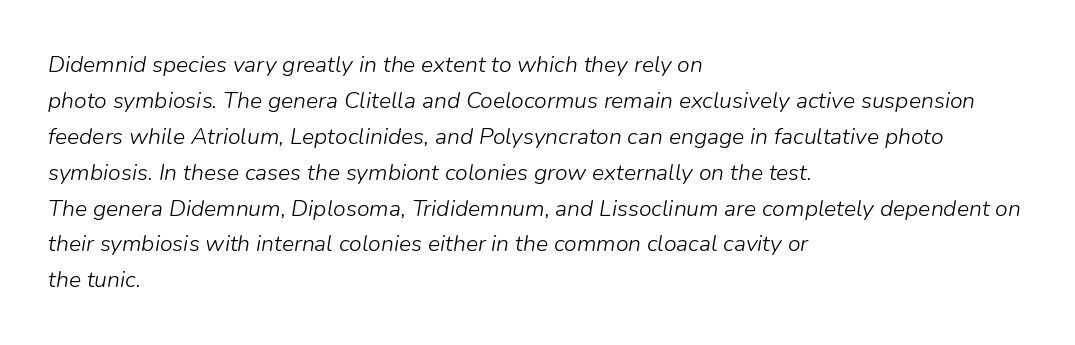
The face used here has a pronounced slope to its letters. The cut favours lightness, reaching ordinary text weight at its darkest. One-word summary of the alignment: left. These lines sit exactly where default settings would place them. Descenders are the only things crossing below the line. Characters follow at the spacing the type designer built in.
